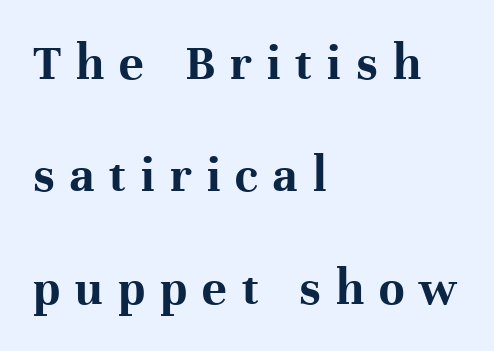
{"serif": "yes", "italic": "no", "bold": "yes", "weight": "bold", "width": "normal", "stroke_contrast": "high", "x_height": "medium", "monospaced": "no", "underline": "no", "align": "left", "line_spacing": "loose", "line_spacing_ratio": 2.16, "letter_spacing": "wide", "letter_spacing_em": 0.29, "glyph_px": 52}
